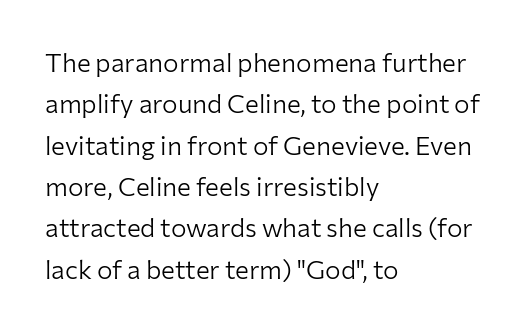
Q: Is the text bold? A: No.
Q: Is the text italic (slanted)? A: No, it is upright.
Q: Is the text underlined? A: No.
Q: How is the paragraph aligned? A: Left-aligned.
Q: Is the spacing between letters normal or unusually wide? A: Normal.
Q: Is the spacing between lines tight, normal or loose? A: Normal.
